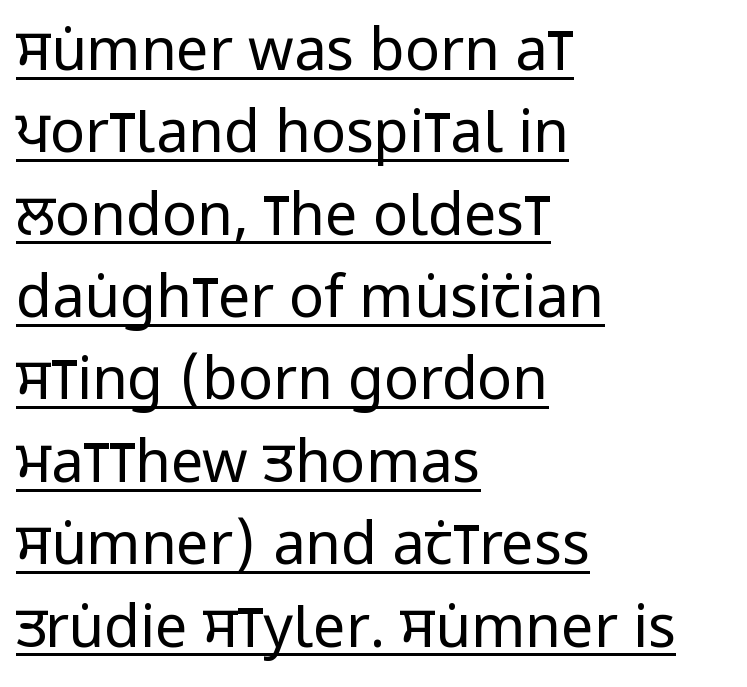
Q: Is the text bold? A: No.
Q: Is the text italic (slanted)? A: No, it is upright.
Q: Is the typeface a serif or a sans-serif typeface? A: Sans-serif.
Q: Is the text underlined? A: Yes.
Q: How is the paragraph aligned? A: Left-aligned.
Q: Is the spacing between letters normal or unusually wide? A: Normal.
Q: Is the spacing between lines tight, normal or loose? A: Normal.
Q: Width (condensed, normal, or wide)? A: Condensed.
Q: Stroke contrast? A: Low.
Q: x-height? A: Large.
Q: Monospaced? A: No.
